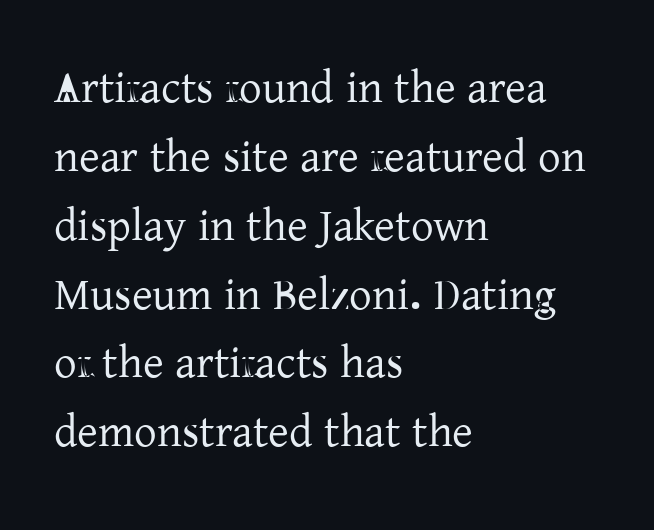
Q: Is the text italic (slanted)? A: No, it is upright.
Q: Is the typeface a serif or a sans-serif typeface? A: Serif.
Q: Is the text underlined? A: No.
Q: How is the paragraph aligned? A: Left-aligned.
Q: Is the spacing between letters normal or unusually wide? A: Normal.
Q: Is the spacing between lines tight, normal or loose? A: Normal.
Q: Width (condensed, normal, or wide)? A: Normal.
Q: Stroke contrast? A: Low.
Q: x-height? A: Medium.
Q: Monospaced? A: No.
